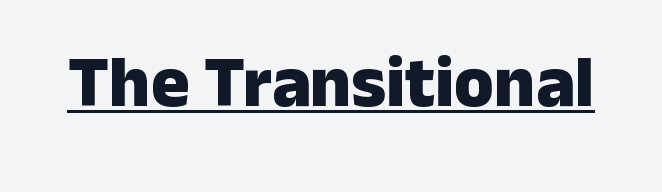
The image shows 72 px heavy sans-serif type, upright; set normal letter spacing, underlined; low stroke contrast and a medium x-height.
